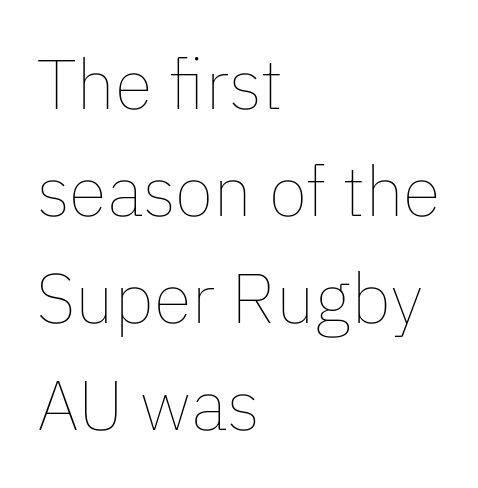
{"italic": "no", "bold": "no", "weight": "thin", "width": "normal", "stroke_contrast": "low", "x_height": "medium", "monospaced": "no", "underline": "no", "align": "left", "line_spacing": "normal", "line_spacing_ratio": 1.53, "letter_spacing": "normal", "letter_spacing_em": 0.0, "glyph_px": 70}
